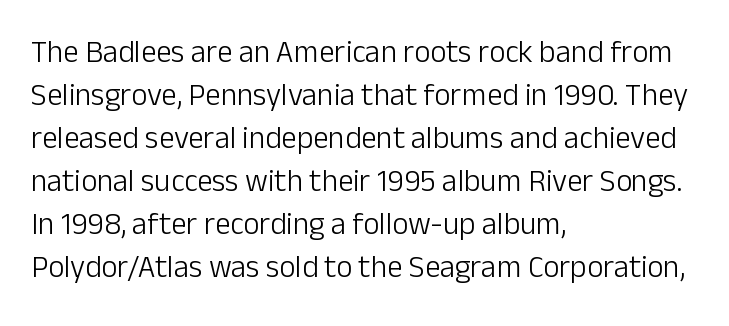
The image shows 31 px light sans-serif type, upright; set left-aligned, normal line spacing (1.39x), normal letter spacing, not underlined; low stroke contrast and a medium x-height.
